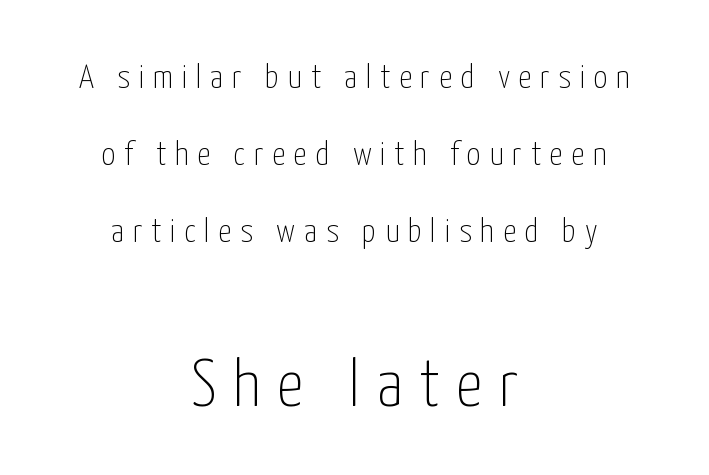
{"serif": "no", "italic": "no", "bold": "no", "weight": "thin", "width": "condensed", "stroke_contrast": "low", "x_height": "medium", "monospaced": "no", "underline": "no", "align": "center", "line_spacing": "loose", "line_spacing_ratio": 2.27, "letter_spacing": "wide", "letter_spacing_em": 0.25, "larger_block": "second", "size_ratio": 1.97, "glyph_px": 67}
